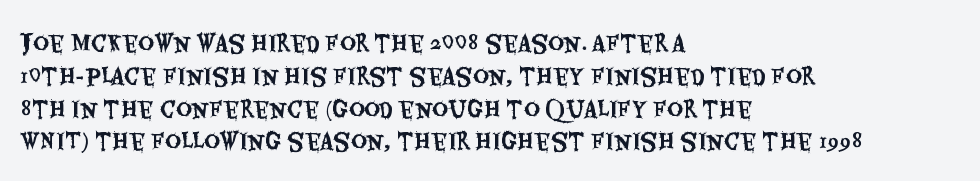
The specimen omits any rule beneath the text block's lines. Is the letter spacing exaggerated? No — it looks like the ordinary default. The typography opts for an upright posture over an oblique one. The rag falls on the right side of this text block. Baseline-to-baseline distance is the conventional proportion of letter height.
